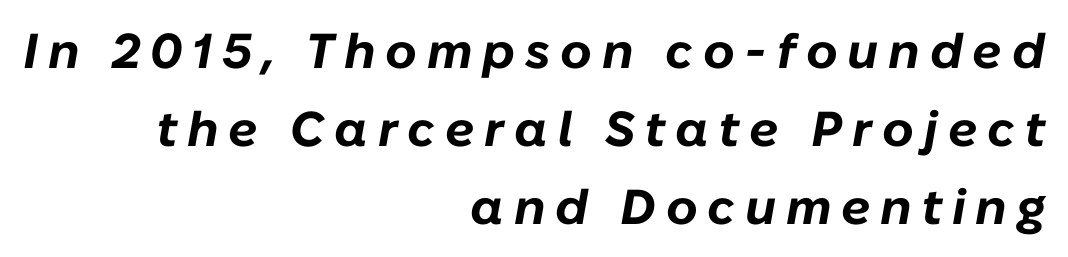
Nobody drew a line under any word here. Students, observe: this is what conventionally led text looks like. Here the designer chose a conventional face with non-uniform glyph widths. Words appear elongated and porous because spacing is wide. Does the weight exceed regular? Yes, all the way to bold.
